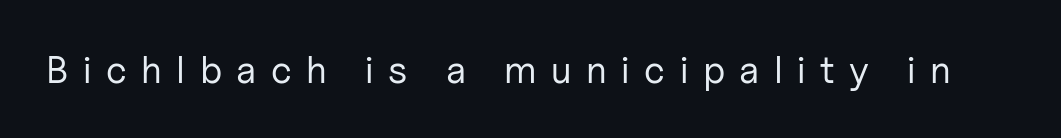
Glyph-to-glyph distance is far greater than everyday printed text. This sample uses an upright cut, with every glyph sitting square on the baseline. Counters stay open thanks to moderate or lighter strokes. You could not count columns in this text — the font is proportionally spaced. Beneath every word, the page is bare. Regarding serifs, this sample does without them.
